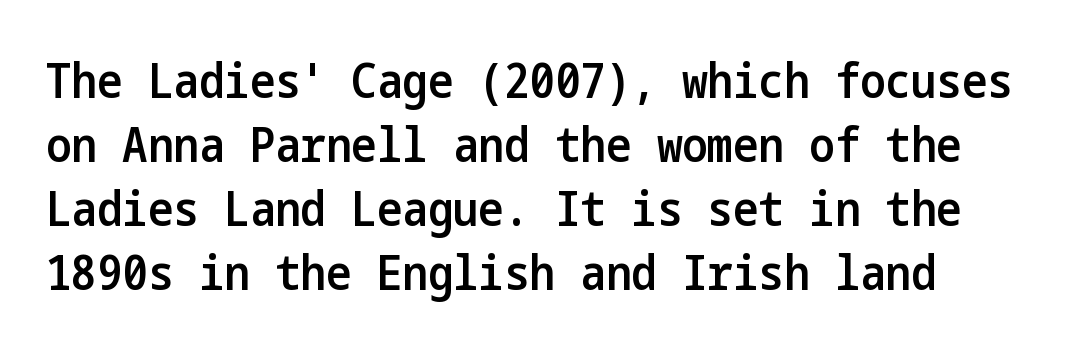
The image shows 48 px semibold, condensed sans-serif type, upright; set left-aligned, normal line spacing (1.33x), normal letter spacing, not underlined; low stroke contrast and a medium x-height.
